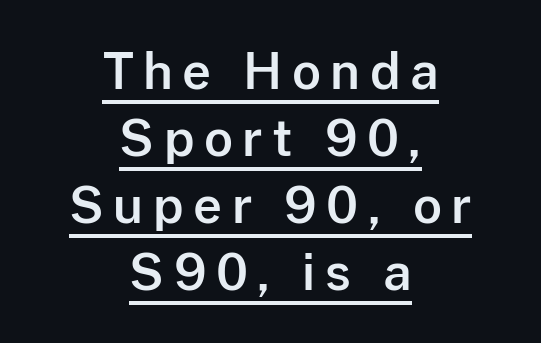
The image shows 50 px sans-serif type, upright; set centered, normal line spacing (1.34x), underlined; low stroke contrast and a medium x-height.
